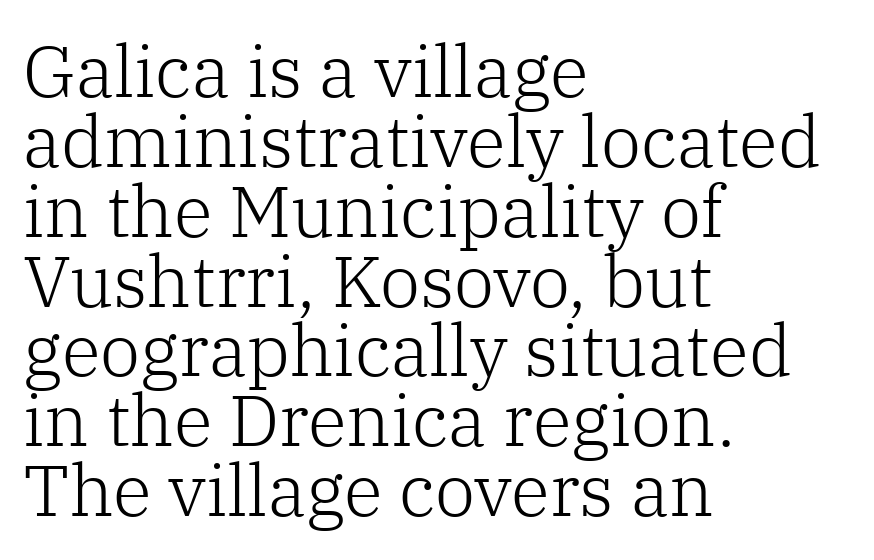
{"serif": "yes", "italic": "no", "bold": "no", "weight": "light", "width": "normal", "stroke_contrast": "low", "x_height": "medium", "monospaced": "no", "underline": "no", "align": "left", "line_spacing": "tight", "line_spacing_ratio": 0.97, "letter_spacing": "normal", "letter_spacing_em": 0.0, "glyph_px": 72}
